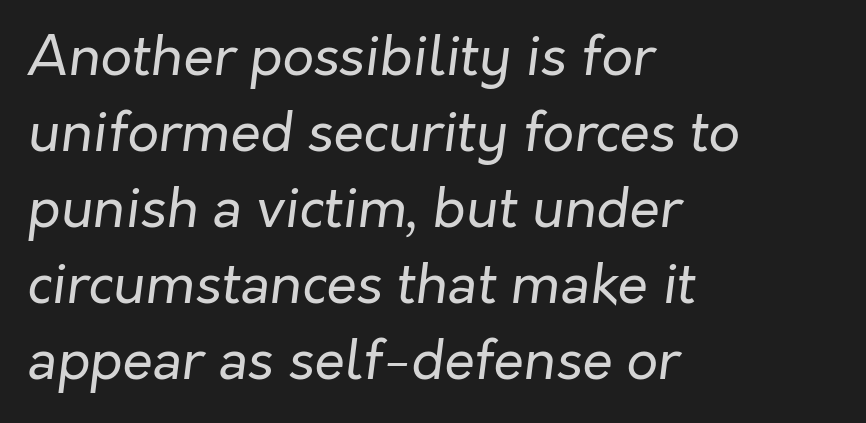
Descender tails drop into unmarked territory. Think of a printed novel: that variable character pitch is what you see here. Students, observe: this is what conventionally led text looks like. The strokes are not fattened; the text isn't bold. The line texture is even and compact thanks to regular tracking. Style check: oblique.
